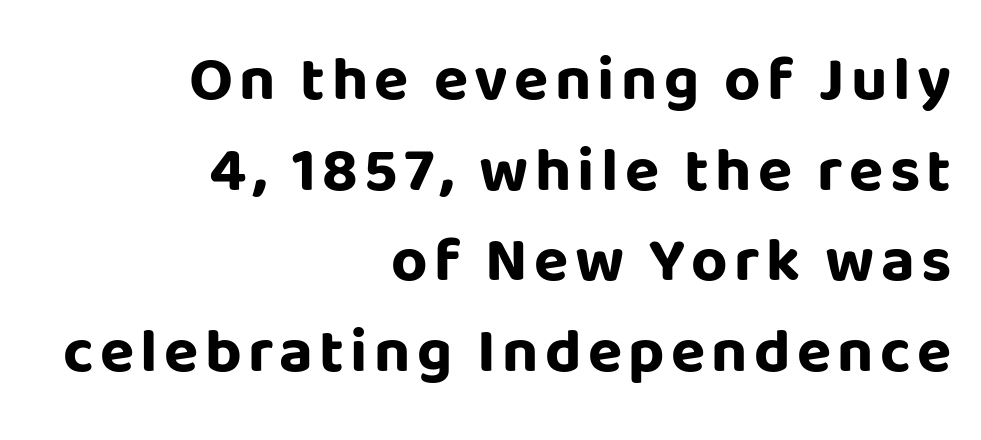
Q: Is the text bold? A: Yes.
Q: Is the text italic (slanted)? A: No, it is upright.
Q: Is the typeface a serif or a sans-serif typeface? A: Sans-serif.
Q: Is the text underlined? A: No.
Q: How is the paragraph aligned? A: Right-aligned.
Q: Is the spacing between lines tight, normal or loose? A: Normal.
Q: Width (condensed, normal, or wide)? A: Normal.
Q: Stroke contrast? A: Low.
Q: x-height? A: Large.
Q: Monospaced? A: No.
